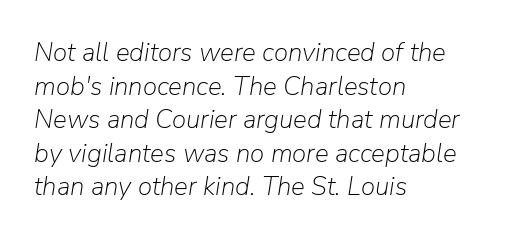
Baseline-to-baseline distance is the conventional proportion of letter height. The ragged edge is on the right, which tells us the setting is flush left. Compared with typical body copy, the letter spacing here is the same. Nothing heavy about these letters — not bold at all.
